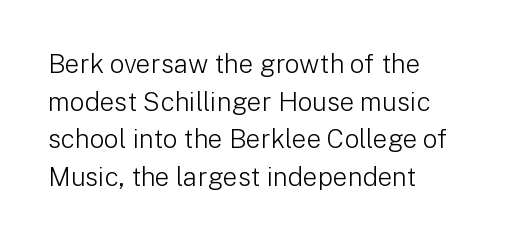
Q: Is the text bold? A: No.
Q: Is the text italic (slanted)? A: No, it is upright.
Q: Is the text underlined? A: No.
Q: How is the paragraph aligned? A: Left-aligned.
Q: Is the spacing between letters normal or unusually wide? A: Normal.
Q: Is the spacing between lines tight, normal or loose? A: Normal.
